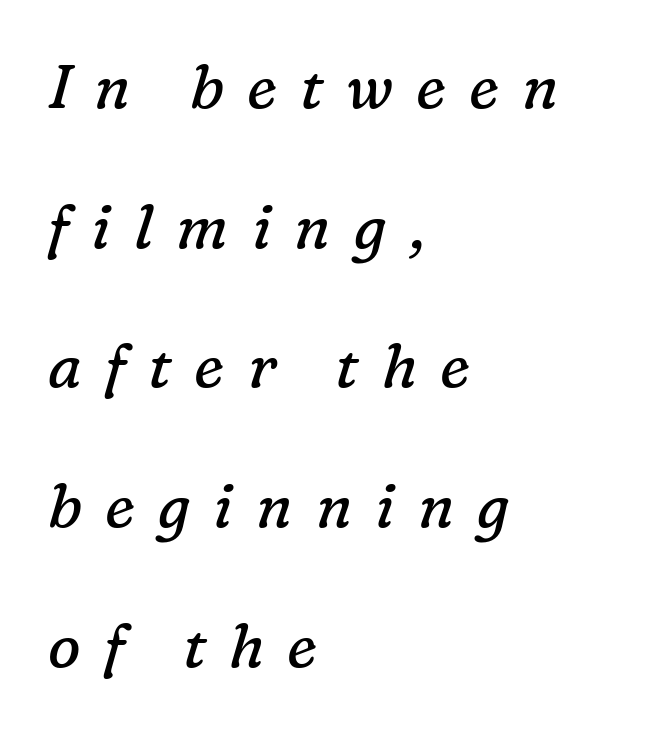
Q: Is the text bold? A: No.
Q: Is the text italic (slanted)? A: Yes, it leans right by about 16 degrees.
Q: Is the typeface a serif or a sans-serif typeface? A: Serif.
Q: Is the text underlined? A: No.
Q: How is the paragraph aligned? A: Left-aligned.
Q: Is the spacing between letters normal or unusually wide? A: Unusually wide.
Q: Is the spacing between lines tight, normal or loose? A: Loose.
Q: Width (condensed, normal, or wide)? A: Normal.
Q: Stroke contrast? A: Low.
Q: x-height? A: Medium.
Q: Monospaced? A: No.
